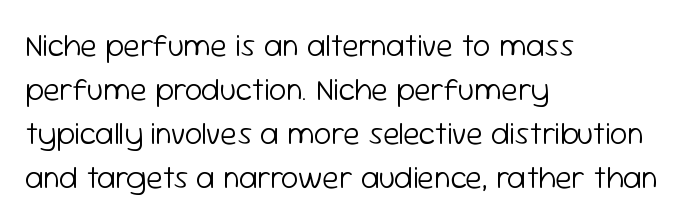
Are there feet on the stems? There aren't — it's a sans. Casual observation: everything's shoved over to the left. The typeface has the unassuming heft of standard copy or less. The rendering keeps characters at their native spacing. Does the lettering tilt? It doesn't — this is upright.
